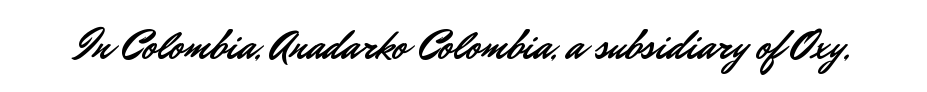
The image shows 42 px sans-serif type; set normal letter spacing, not underlined; low stroke contrast and a small x-height.
